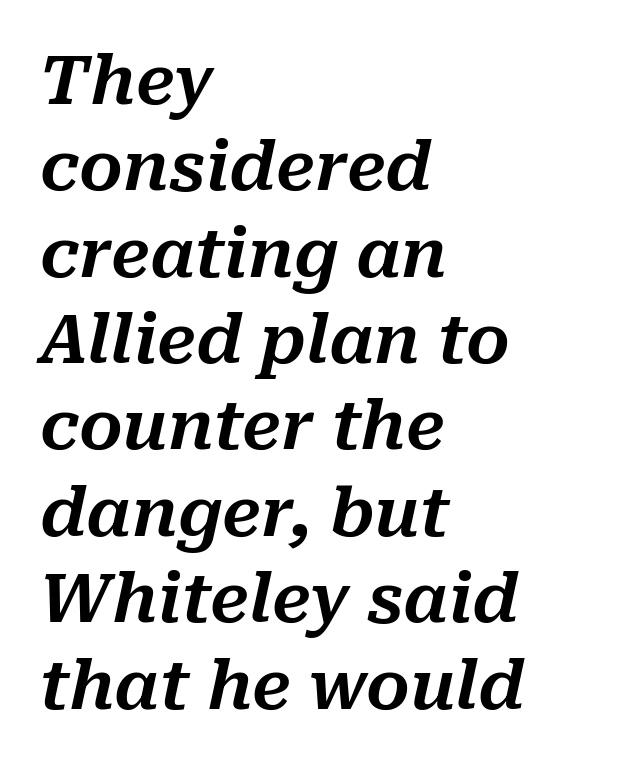
{"italic": "yes", "lean": "right", "slant_degrees": 10, "width": "normal", "stroke_contrast": "medium", "x_height": "medium", "monospaced": "no", "underline": "no", "align": "left", "line_spacing": "normal", "line_spacing_ratio": 1.27, "letter_spacing": "normal", "letter_spacing_em": 0.0, "glyph_px": 68}
